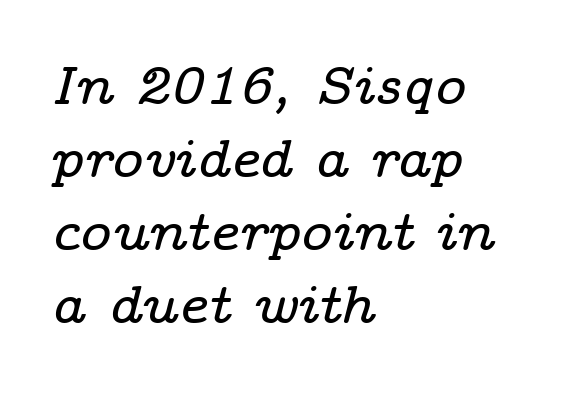
{"serif": "yes", "italic": "yes", "lean": "right", "slant_degrees": 14, "width": "wide", "stroke_contrast": "low", "x_height": "medium", "monospaced": "no", "underline": "no", "align": "left", "line_spacing": "normal", "line_spacing_ratio": 1.35, "letter_spacing": "normal", "letter_spacing_em": 0.0, "glyph_px": 54}
